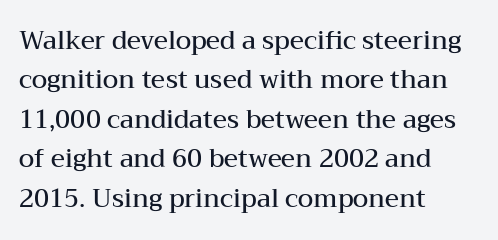
Q: Is the text bold? A: Semi-bold.
Q: Is the text italic (slanted)? A: No, it is upright.
Q: Is the text underlined? A: No.
Q: How is the paragraph aligned? A: Left-aligned.
Q: Is the spacing between letters normal or unusually wide? A: Normal.
Q: Is the spacing between lines tight, normal or loose? A: Normal.
